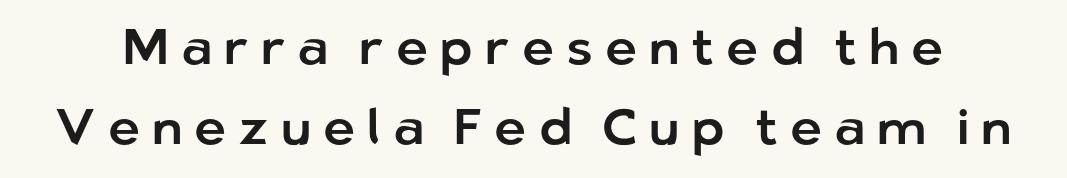
Q: Is the text italic (slanted)? A: No, it is upright.
Q: Is the typeface a serif or a sans-serif typeface? A: Sans-serif.
Q: Is the text underlined? A: No.
Q: Is the spacing between letters normal or unusually wide? A: Unusually wide.
Q: Is the spacing between lines tight, normal or loose? A: Normal.
Q: Width (condensed, normal, or wide)? A: Normal.
Q: Stroke contrast? A: Low.
Q: x-height? A: Medium.
Q: Monospaced? A: No.
